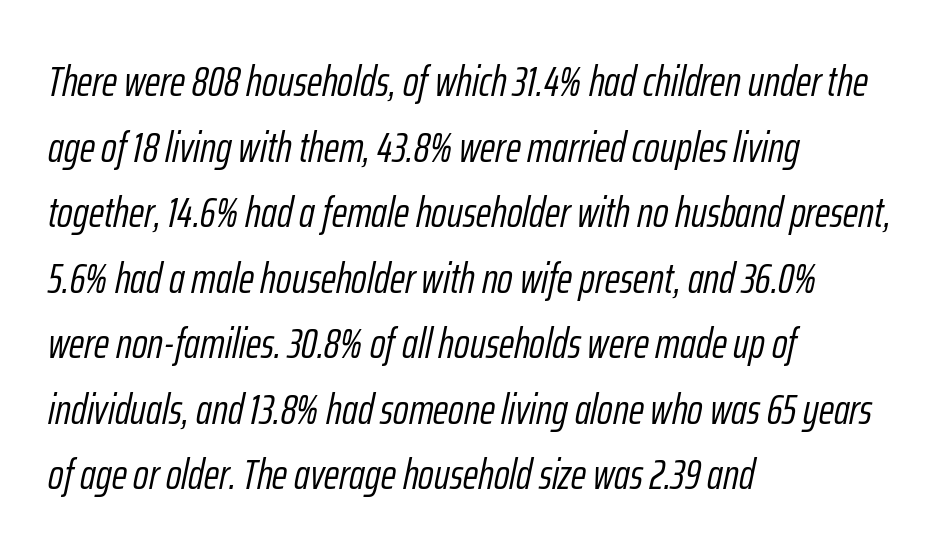
The image shows 42 px light, condensed type, italic (leaning right); set left-aligned, normal line spacing (1.56x), normal letter spacing, not underlined; low stroke contrast and a medium x-height.
